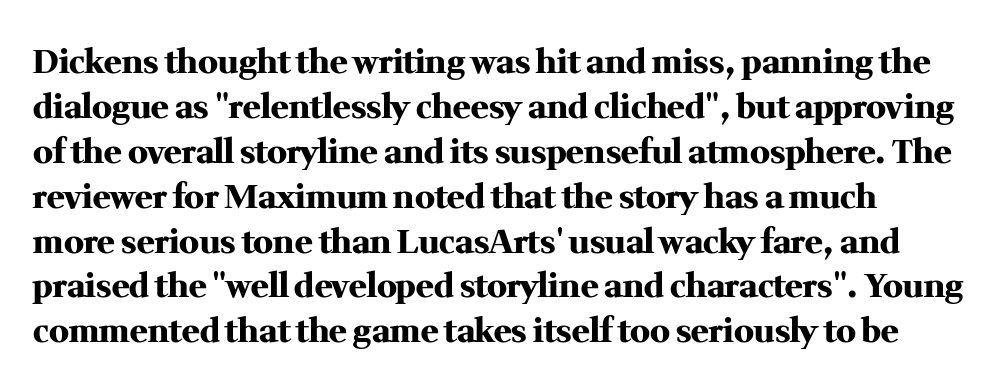
Anything drawn beneath the words? Only blank space. The line texture is even and compact thanks to regular tracking. Does the leading feel generous? No, just average. Observe the serifs anchoring each vertical stroke in this sample.
